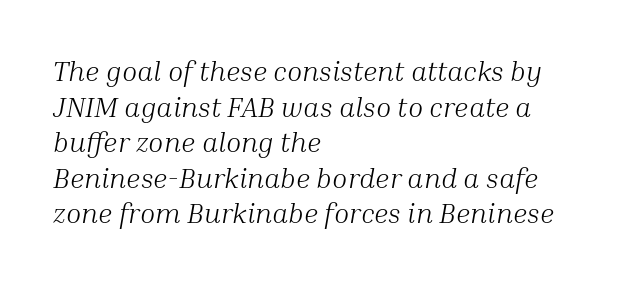
{"serif": "yes", "italic": "yes", "lean": "right", "slant_degrees": 10, "bold": "no", "weight": "light", "width": "normal", "stroke_contrast": "medium", "x_height": "medium", "monospaced": "no", "underline": "no", "align": "left", "line_spacing": "normal", "line_spacing_ratio": 1.27, "letter_spacing": "normal", "letter_spacing_em": 0.0, "glyph_px": 28}
